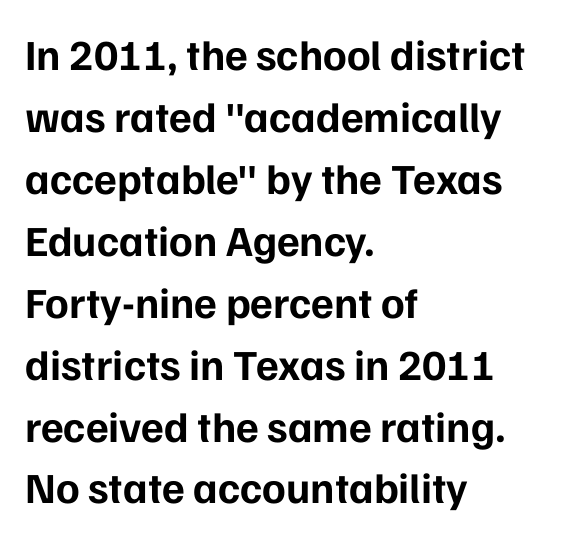
The image shows 43 px bold sans-serif type, upright; set left-aligned, normal line spacing (1.44x), normal letter spacing, not underlined; low stroke contrast and a medium x-height.
